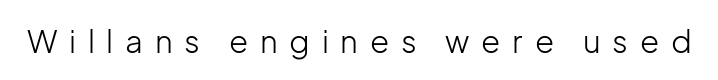
The image shows 31 px light sans-serif type, upright; set unusually wide letter spacing (+0.38 em), not underlined; low stroke contrast and a medium x-height.
